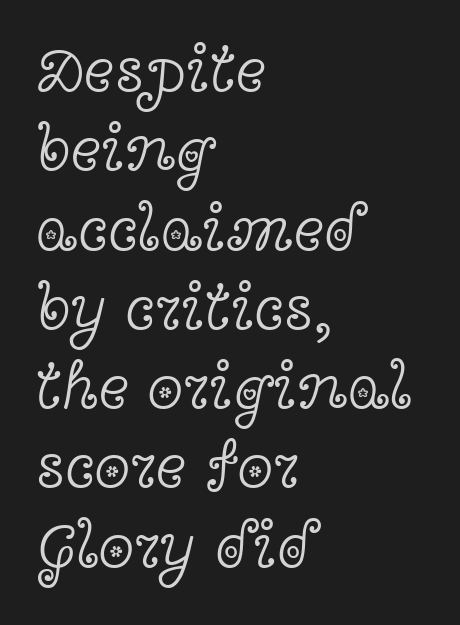
The zone under the glyphs is completely vacant. Type style note: has serifs. Each letter keeps its own natural width here, so spacing adapts to shape. Compared with a centered layout, this one pins lines to the left instead. Stroke mass is kept to a normal reading level or below. Does extra space separate the letters? No, they use regular spacing.
